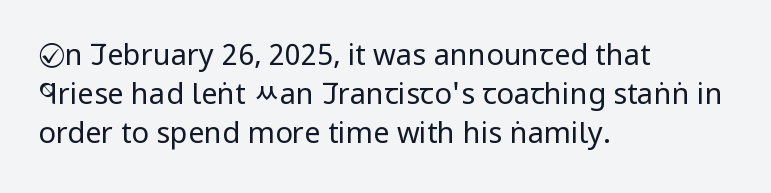
Q: Is the text bold? A: No.
Q: Is the text italic (slanted)? A: No, it is upright.
Q: Is the typeface a serif or a sans-serif typeface? A: Sans-serif.
Q: Is the text underlined? A: No.
Q: How is the paragraph aligned? A: Left-aligned.
Q: Is the spacing between letters normal or unusually wide? A: Normal.
Q: Is the spacing between lines tight, normal or loose? A: Normal.
Q: Width (condensed, normal, or wide)? A: Condensed.
Q: Stroke contrast? A: Low.
Q: x-height? A: Large.
Q: Monospaced? A: No.
